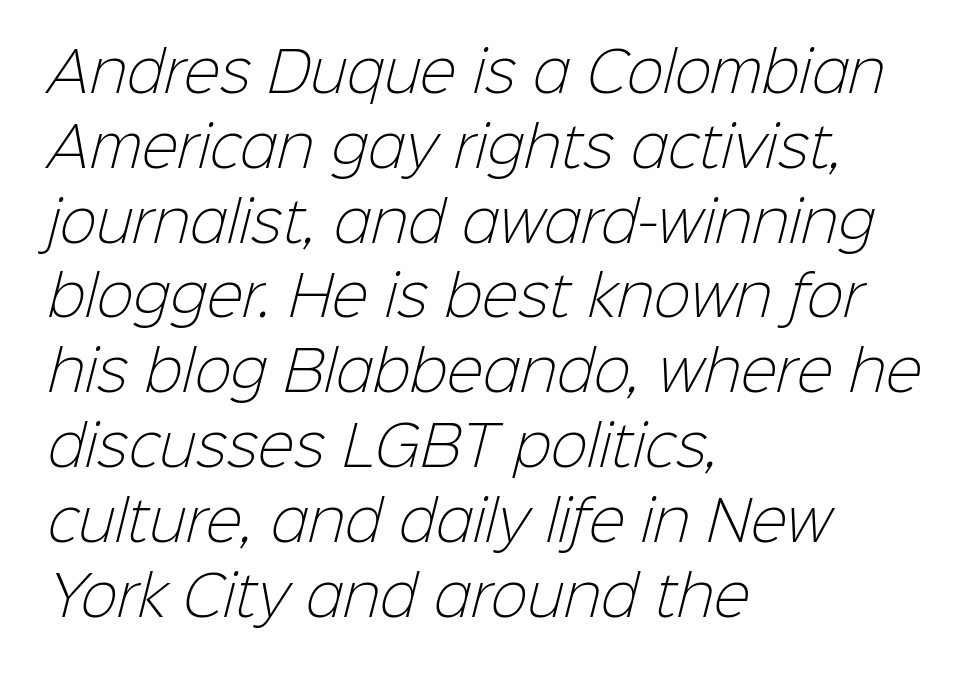
The image shows 55 px light sans-serif type; set left-aligned, normal line spacing (1.36x), normal letter spacing, not underlined; low stroke contrast and a medium x-height.
